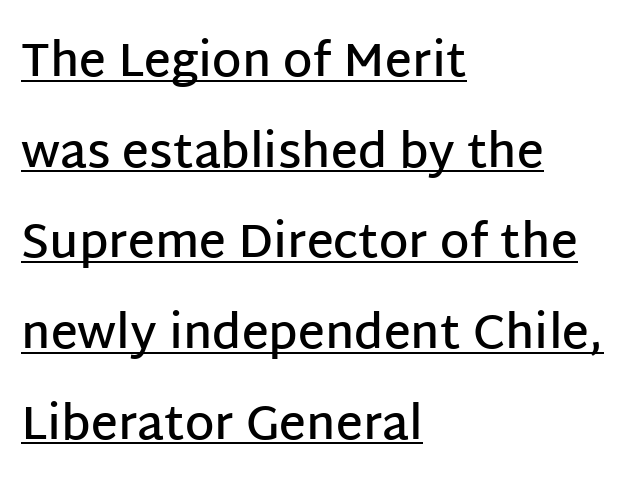
Classification — sans serif. The type sits square on the baseline with zero lean. You could not count columns in this text — the font is proportionally spaced. I'd describe the lettering as semibold — firm but not a full bold. Horizontal alignment here is leftward, the default for most running prose.
